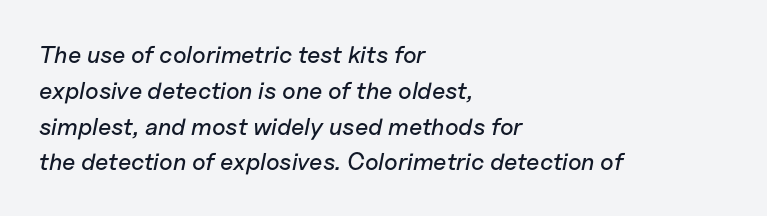
{"italic": "yes", "lean": "right", "slant_degrees": 11, "underline": "no", "align": "left", "line_spacing": "normal", "line_spacing_ratio": 1.49, "letter_spacing": "normal", "letter_spacing_em": 0.0, "glyph_px": 24}
